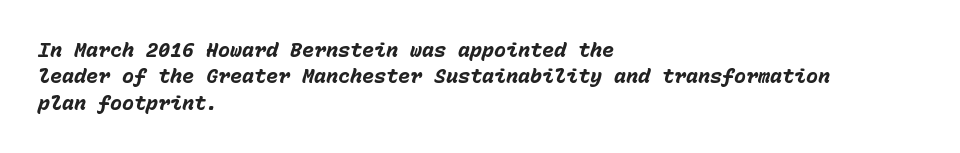
Q: Is the text bold? A: Yes.
Q: Is the text italic (slanted)? A: Yes, it leans right by about 15 degrees.
Q: Is the text underlined? A: No.
Q: How is the paragraph aligned? A: Left-aligned.
Q: Is the spacing between letters normal or unusually wide? A: Normal.
Q: Is the spacing between lines tight, normal or loose? A: Normal.
